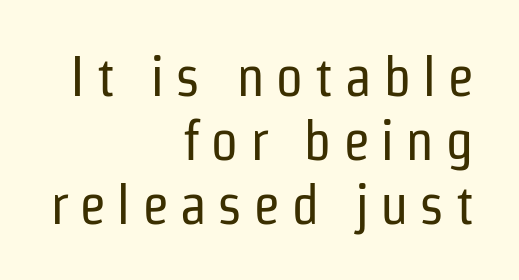
The face used here is proportionally spaced, like ordinary book or web type. One-word summary of the alignment: right. The string is rendered with underlining switched off. Heft: none added — not bold.
